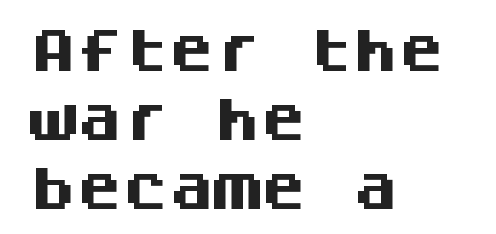
Every character sits straight up, as roman type does. Alignment: flush left. Spacing between characters is what you'd get straight out of the box. Spacing verdict: monospaced, one width for all characters. Observe the absence of serifs on each vertical stroke in this sample. The words here are not underlined.
